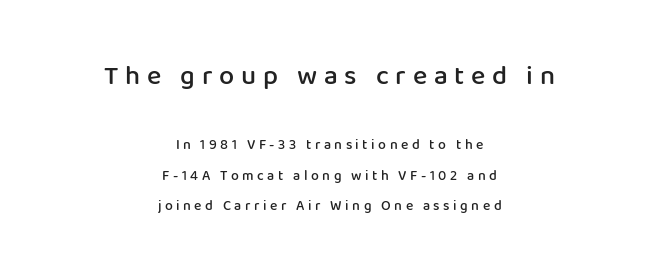
{"italic": "no", "bold": "semi", "underline": "no", "align": "center", "line_spacing": "loose", "line_spacing_ratio": 2.18, "letter_spacing": "wide", "letter_spacing_em": 0.25, "larger_block": "first", "size_ratio": 1.93, "glyph_px": 27}
